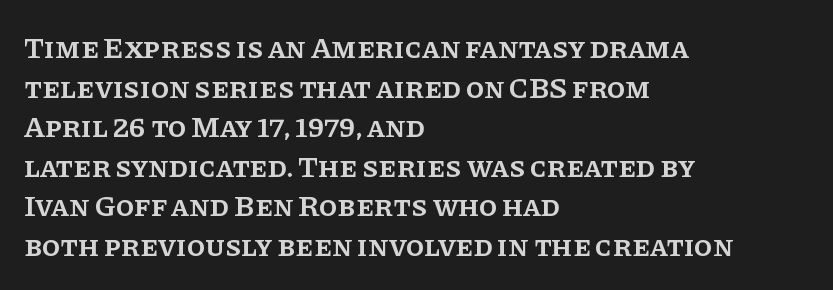
If you drew a line through each stem, it would be perfectly vertical. Tracking value appears to be zero — textbook default spacing. Alignment: flush left. Does the type have serifs? Yes, each stem ends in a small foot. Think of a printed novel: that variable character pitch is what you see here. Rule under the text: the space is simply empty.
